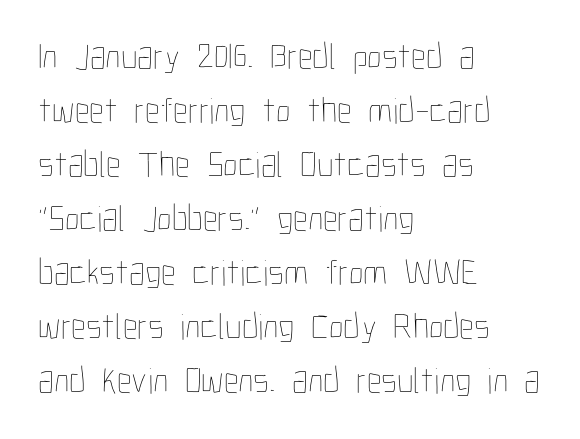
{"italic": "no", "bold": "no", "weight": "thin", "width": "condensed", "stroke_contrast": "low", "x_height": "medium", "monospaced": "no", "underline": "no", "align": "left", "line_spacing": "normal", "line_spacing_ratio": 1.46, "letter_spacing": "normal", "letter_spacing_em": 0.0, "glyph_px": 37}
